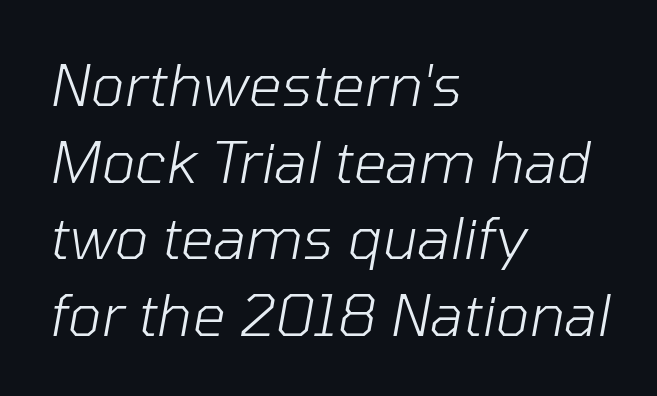
Q: Is the text bold? A: No.
Q: Is the text italic (slanted)? A: Yes, it leans right by about 10 degrees.
Q: Is the text underlined? A: No.
Q: How is the paragraph aligned? A: Left-aligned.
Q: Is the spacing between letters normal or unusually wide? A: Normal.
Q: Is the spacing between lines tight, normal or loose? A: Normal.
Q: Width (condensed, normal, or wide)? A: Normal.
Q: Stroke contrast? A: Low.
Q: x-height? A: Medium.
Q: Monospaced? A: No.
